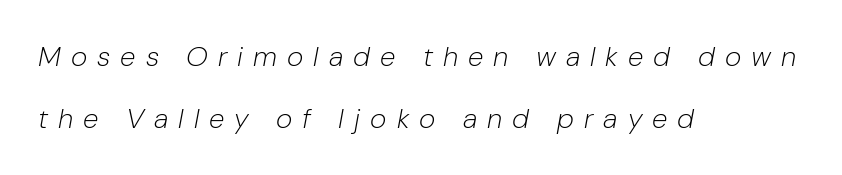
{"italic": "yes", "lean": "right", "slant_degrees": 10, "bold": "no", "weight": "light", "width": "normal", "stroke_contrast": "low", "x_height": "medium", "monospaced": "no", "underline": "no", "align": "left", "line_spacing": "loose", "line_spacing_ratio": 2.2, "letter_spacing": "wide", "letter_spacing_em": 0.36, "glyph_px": 28}
